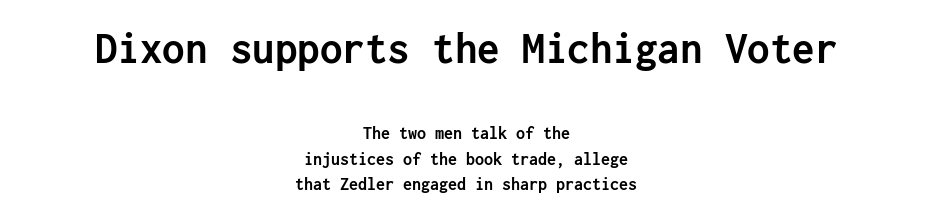
The image shows 45 px semibold sans-serif type, upright; set centered, normal line spacing (1.41x), normal letter spacing, not underlined; the first (top) block is 2.5x larger; low stroke contrast and a medium x-height.
